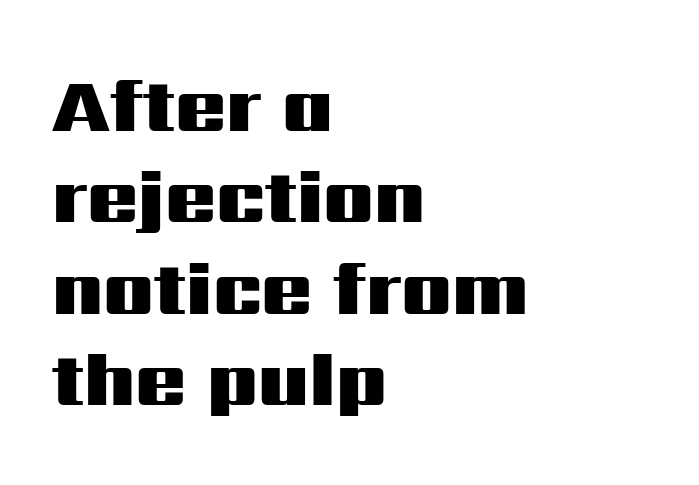
Q: Is the text bold? A: Yes.
Q: Is the text italic (slanted)? A: No, it is upright.
Q: Is the typeface a serif or a sans-serif typeface? A: Sans-serif.
Q: Is the text underlined? A: No.
Q: How is the paragraph aligned? A: Left-aligned.
Q: Is the spacing between letters normal or unusually wide? A: Normal.
Q: Width (condensed, normal, or wide)? A: Wide.
Q: Stroke contrast? A: Medium.
Q: x-height? A: Medium.
Q: Monospaced? A: No.
